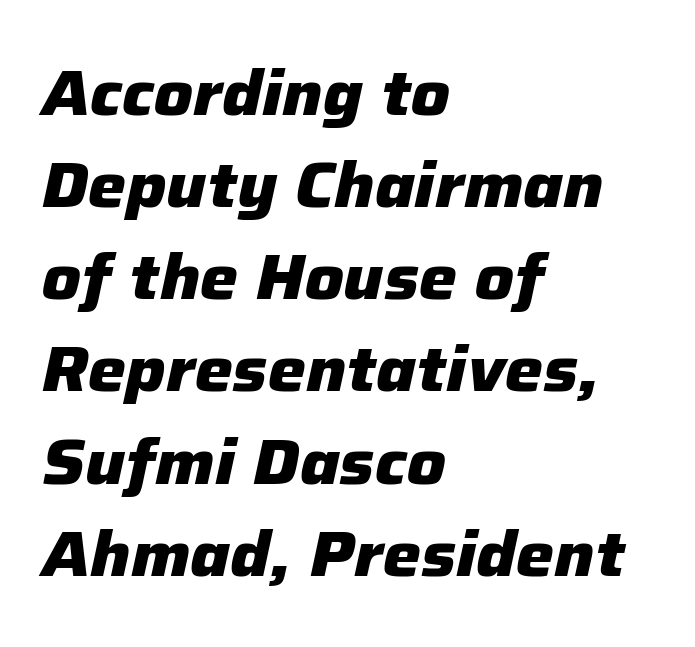
Q: Is the text bold? A: Yes.
Q: Is the text italic (slanted)? A: Yes, it leans right by about 12 degrees.
Q: Is the text underlined? A: No.
Q: How is the paragraph aligned? A: Left-aligned.
Q: Is the spacing between letters normal or unusually wide? A: Normal.
Q: Is the spacing between lines tight, normal or loose? A: Normal.
Q: Width (condensed, normal, or wide)? A: Normal.
Q: Stroke contrast? A: Low.
Q: x-height? A: Medium.
Q: Monospaced? A: No.
